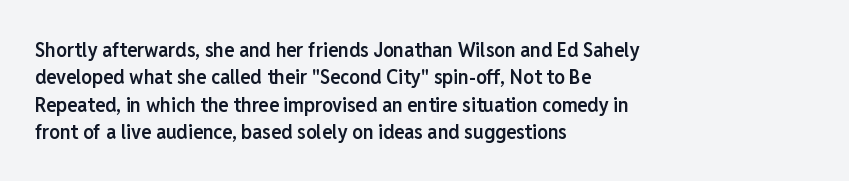
Line beginnings align vertically; line endings do not. Weight: semibold (demi). Tracking here is standard; glyphs follow each other at the usual distance. If you drew a line through each stem, it would be perfectly vertical. Has an underline been added? It has not.
